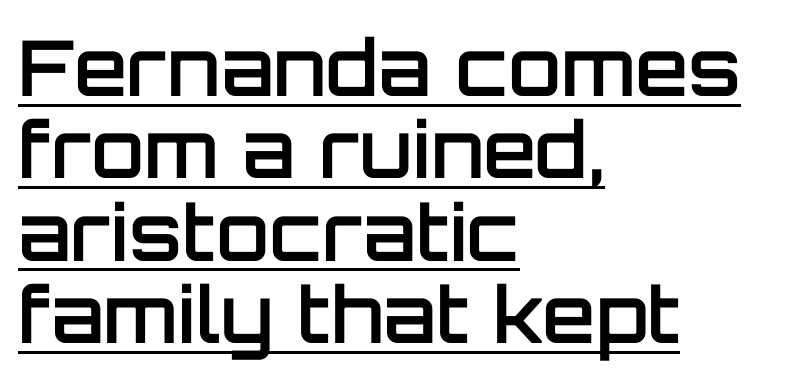
Q: Is the text bold? A: Semi-bold.
Q: Is the text italic (slanted)? A: No, it is upright.
Q: Is the typeface a serif or a sans-serif typeface? A: Sans-serif.
Q: Is the text underlined? A: Yes.
Q: How is the paragraph aligned? A: Left-aligned.
Q: Is the spacing between letters normal or unusually wide? A: Normal.
Q: Is the spacing between lines tight, normal or loose? A: Tight.
Q: Width (condensed, normal, or wide)? A: Normal.
Q: Stroke contrast? A: Low.
Q: x-height? A: Large.
Q: Monospaced? A: No.
